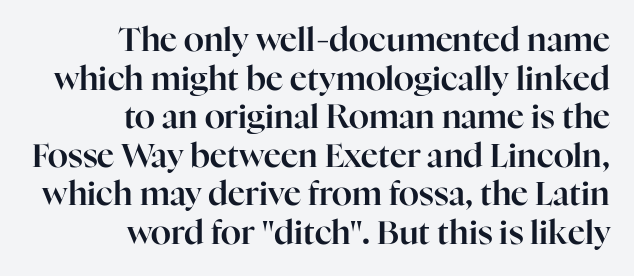
Q: Is the text italic (slanted)? A: No, it is upright.
Q: Is the typeface a serif or a sans-serif typeface? A: Serif.
Q: Is the text underlined? A: No.
Q: How is the paragraph aligned? A: Right-aligned.
Q: Is the spacing between letters normal or unusually wide? A: Normal.
Q: Width (condensed, normal, or wide)? A: Normal.
Q: Stroke contrast? A: High.
Q: x-height? A: Medium.
Q: Monospaced? A: No.
